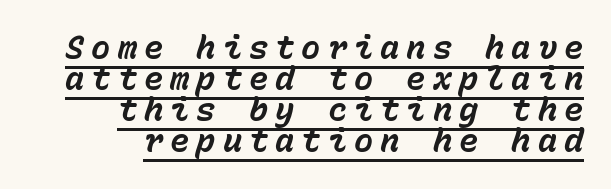
Q: Is the text bold? A: Yes.
Q: Is the text italic (slanted)? A: Yes, it leans right by about 15 degrees.
Q: Is the text underlined? A: Yes.
Q: How is the paragraph aligned? A: Right-aligned.
Q: Is the spacing between letters normal or unusually wide? A: Unusually wide.
Q: Is the spacing between lines tight, normal or loose? A: Tight.
Q: Width (condensed, normal, or wide)? A: Normal.
Q: Stroke contrast? A: Low.
Q: x-height? A: Medium.
Q: Monospaced? A: Yes.
